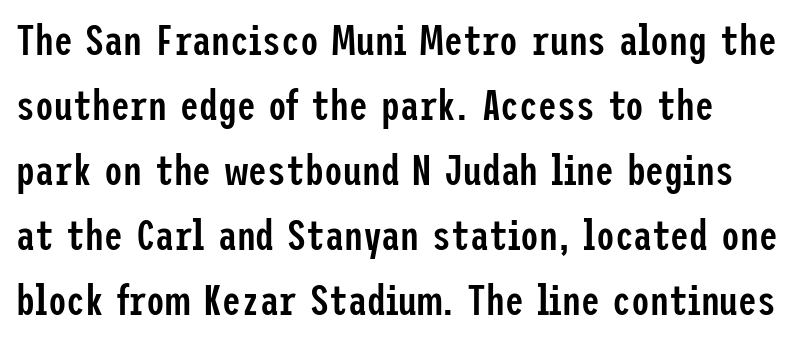
A typesetter would call this zero additional tracking. Honestly, there is no underline to notice here at all. The rows are spaced the way most documents space them. Strokes here are thickened, but only to semibold level. Italic? Not at all — the glyphs are vertical.
